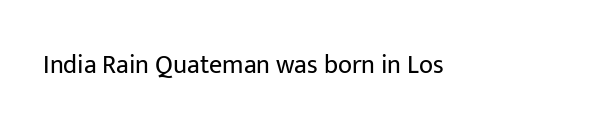
A roman cut, with each character standing at attention. Decoration check: the copy has no underline. The gaps between neighbouring characters are ordinary and unremarkable. Bold? No — there's no thickening of the strokes.
